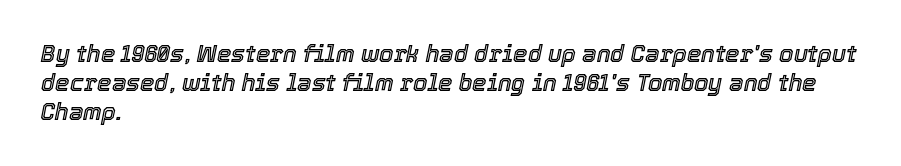
The image shows 23 px text type, italic (leaning right); set left-aligned, normal line spacing (1.26x), normal letter spacing, not underlined.
